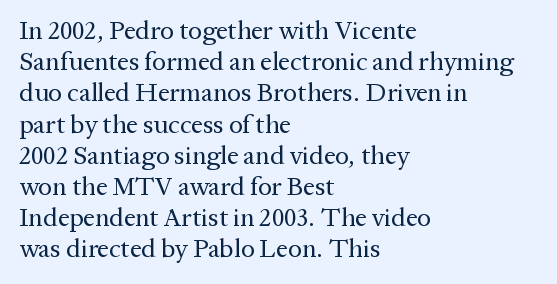
Q: Is the text bold? A: No.
Q: Is the text italic (slanted)? A: No, it is upright.
Q: Is the text underlined? A: No.
Q: How is the paragraph aligned? A: Left-aligned.
Q: Is the spacing between letters normal or unusually wide? A: Normal.
